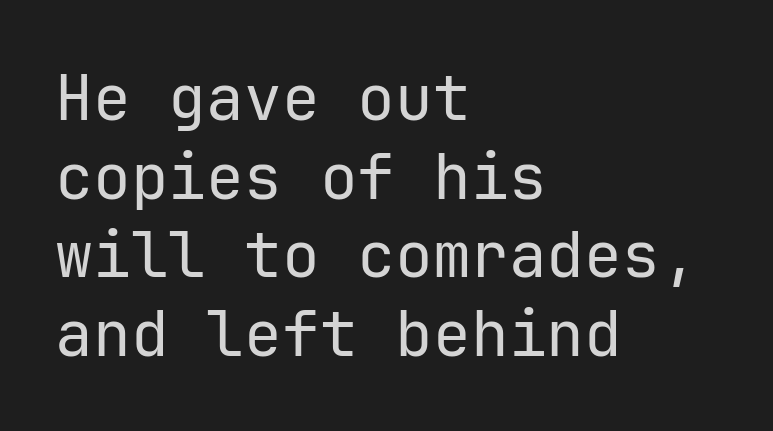
Q: Is the text bold? A: No.
Q: Is the text italic (slanted)? A: No, it is upright.
Q: Is the typeface a serif or a sans-serif typeface? A: Sans-serif.
Q: Is the text underlined? A: No.
Q: How is the paragraph aligned? A: Left-aligned.
Q: Is the spacing between letters normal or unusually wide? A: Normal.
Q: Is the spacing between lines tight, normal or loose? A: Normal.
Q: Width (condensed, normal, or wide)? A: Normal.
Q: Stroke contrast? A: Low.
Q: x-height? A: Medium.
Q: Monospaced? A: Yes.
